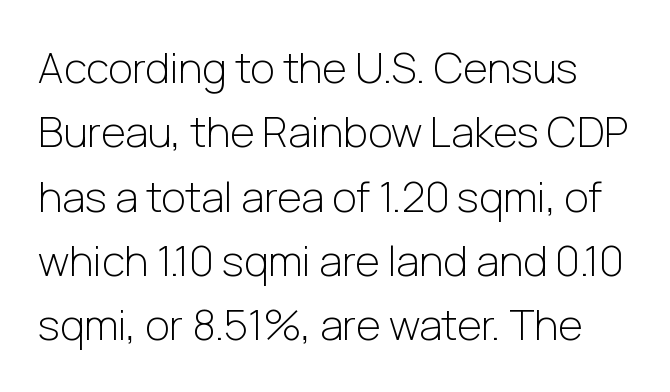
The image shows 42 px light sans-serif type, upright; set normal line spacing (1.53x), normal letter spacing, not underlined; low stroke contrast and a medium x-height.
